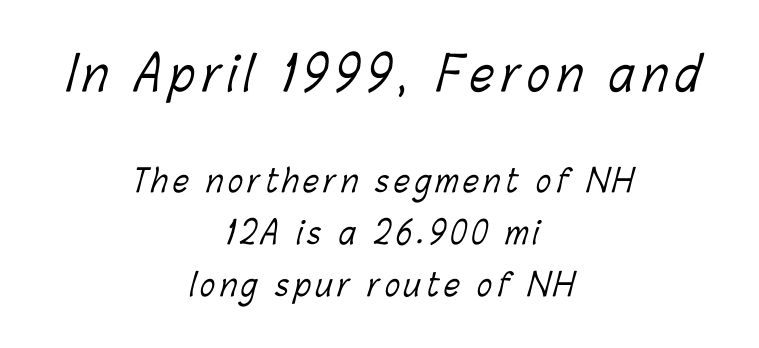
The image shows 47 px light, condensed type; set centered, normal line spacing (1.68x), not underlined; the first (top) block is 1.52x larger; low stroke contrast and a medium x-height.
